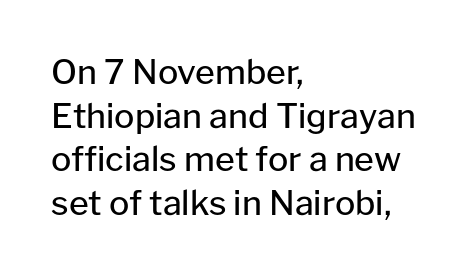
{"serif": "no", "italic": "no", "bold": "no", "weight": "regular", "width": "normal", "stroke_contrast": "low", "x_height": "medium", "monospaced": "no", "underline": "no", "align": "left", "line_spacing": "normal", "line_spacing_ratio": 1.28, "letter_spacing": "normal", "letter_spacing_em": 0.0, "glyph_px": 34}
